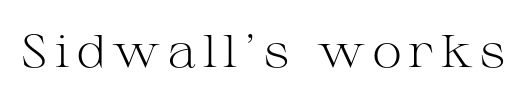
A clean baseline with only descenders dipping below it. Typographically, this falls in the serif category. Varying glyph widths throughout — classic text-font behaviour. You can tell it's not italic because the verticals are truly vertical. These glyphs show unthickened strokes, regular width or finer.
